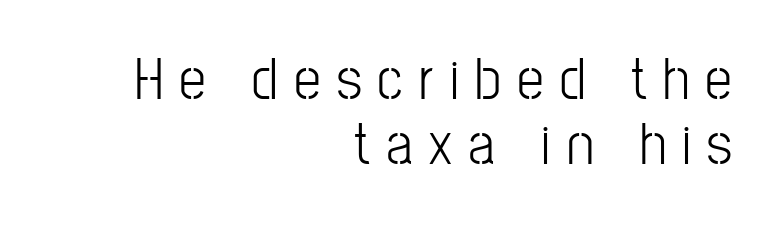
{"serif": "no", "italic": "no", "bold": "no", "weight": "light", "width": "condensed", "stroke_contrast": "low", "x_height": "medium", "monospaced": "no", "underline": "no", "align": "right", "line_spacing": "tight", "line_spacing_ratio": 1.09, "letter_spacing": "wide", "letter_spacing_em": 0.27, "glyph_px": 60}
